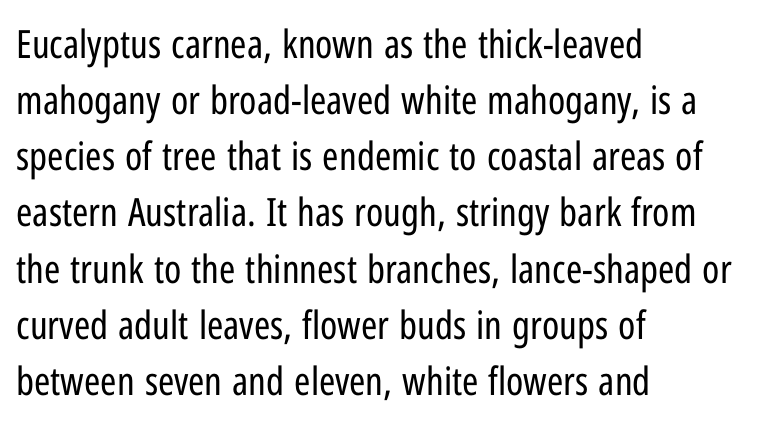
The image shows 39 px regular-weight, condensed sans-serif type, upright; set left-aligned, normal line spacing (1.44x), normal letter spacing, not underlined; low stroke contrast and a medium x-height.
